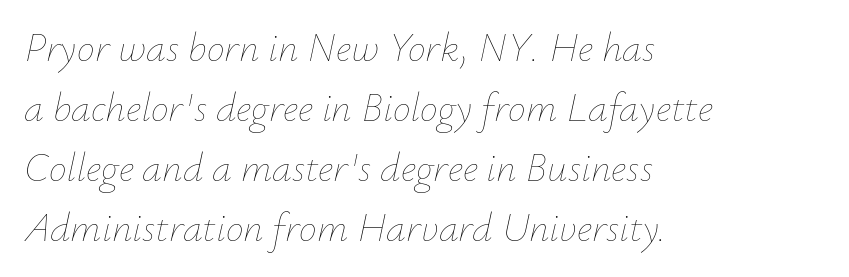
The image shows 40 px thin type, italic (leaning right); set left-aligned, normal line spacing (1.5x), normal letter spacing, not underlined; low stroke contrast and a small x-height.
